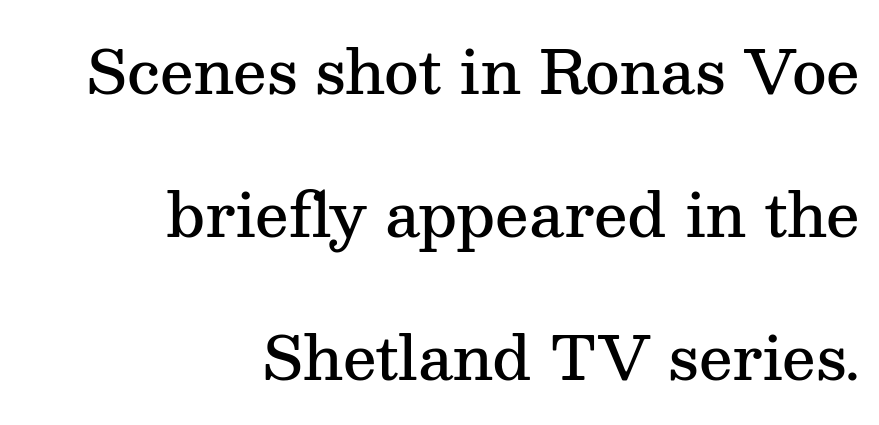
Q: Is the text bold? A: Semi-bold.
Q: Is the text italic (slanted)? A: No, it is upright.
Q: Is the typeface a serif or a sans-serif typeface? A: Serif.
Q: Is the text underlined? A: No.
Q: How is the paragraph aligned? A: Right-aligned.
Q: Is the spacing between letters normal or unusually wide? A: Normal.
Q: Is the spacing between lines tight, normal or loose? A: Loose.
Q: Width (condensed, normal, or wide)? A: Normal.
Q: Stroke contrast? A: Medium.
Q: x-height? A: Medium.
Q: Monospaced? A: No.
